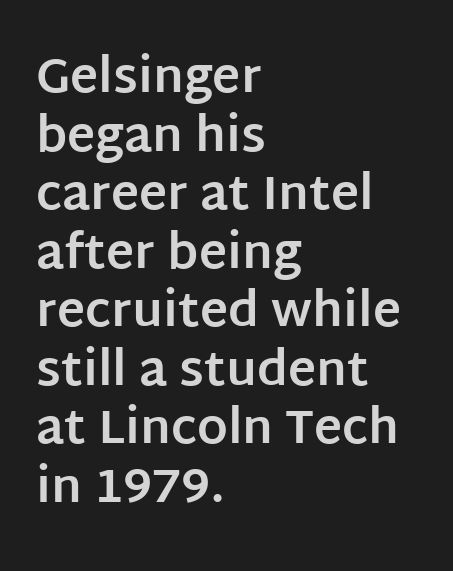
Q: Is the text bold? A: Yes.
Q: Is the text italic (slanted)? A: No, it is upright.
Q: Is the typeface a serif or a sans-serif typeface? A: Sans-serif.
Q: Is the text underlined? A: No.
Q: How is the paragraph aligned? A: Left-aligned.
Q: Is the spacing between letters normal or unusually wide? A: Normal.
Q: Width (condensed, normal, or wide)? A: Normal.
Q: Stroke contrast? A: Low.
Q: x-height? A: Large.
Q: Monospaced? A: No.
